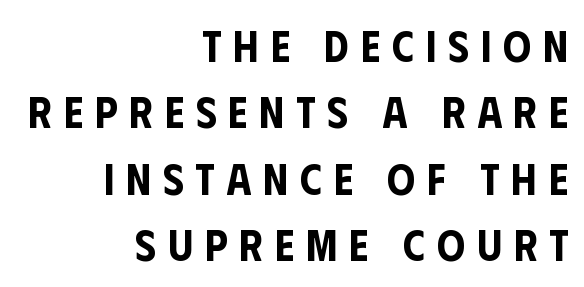
Ordinary non-slanted type is in use. Letters rest on an invisible, unmarked baseline. The rendering anchors every line to the right-hand side. A typesetter would call this heavily tracked-out type. Typographically, this falls in the sans-serif category. The passage shown is typed in a proportional face where columns would drift.
